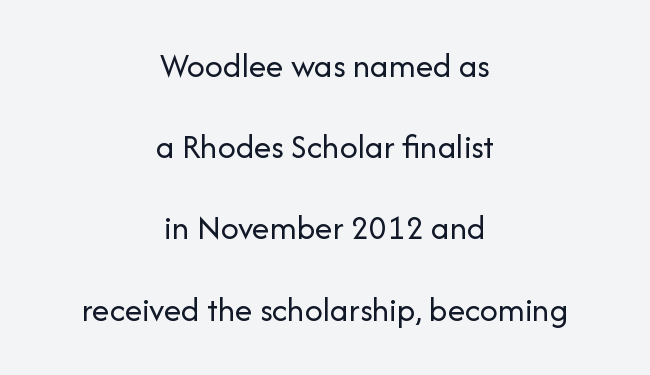
Nobody drew a line under any word here. Interline gaps are noticeably wide in this sample. Tracking value appears to be zero — textbook default spacing. The designer went with a sans here, leaving each stem footless. A typesetter would call this proportional, since set widths differ per character.
